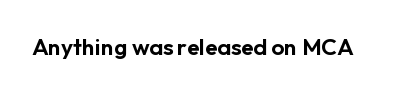
Each word holds together tightly as a unit, with standard inter-letter gaps. Posture: upright roman. The specimen omits any rule beneath the text block's lines.
